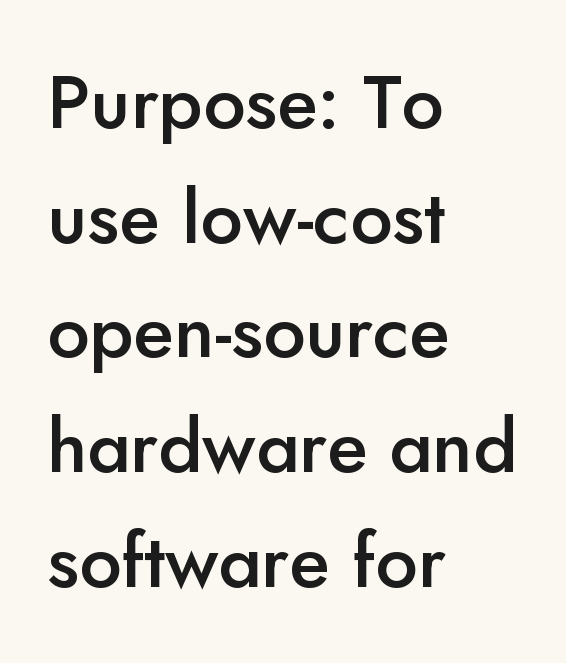
This block has exactly the height ordinary leading produces. Style check: upright. In CSS terms this would be text-align: left. Notice the strokes are somewhat thickened but not fully heavy: this is a semibold.
